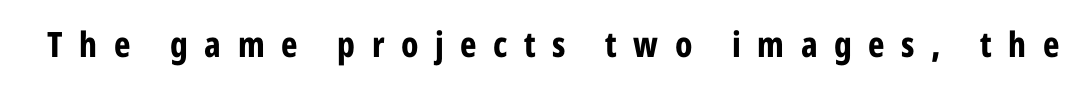
{"serif": "no", "italic": "no", "bold": "yes", "weight": "bold", "width": "condensed", "stroke_contrast": "low", "x_height": "medium", "monospaced": "no", "underline": "no", "letter_spacing": "wide", "letter_spacing_em": 0.47, "glyph_px": 35}
